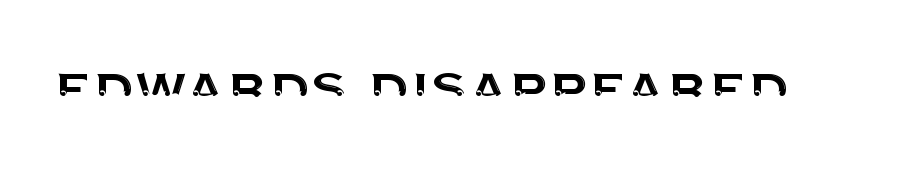
The gap between lines stays unmarked. Characters remain perfectly vertical along every line. Spacing between characters is what you'd get straight out of the box. These lines are rendered in a variable-pitch font. To sum up the face: it is a sans, with no serifs.
